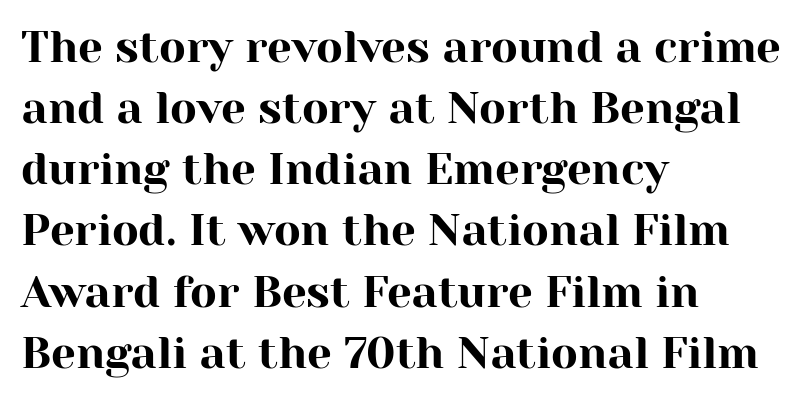
The image shows 44 px serif type, upright; set left-aligned, normal line spacing (1.39x), normal letter spacing, not underlined; high stroke contrast and a medium x-height.
